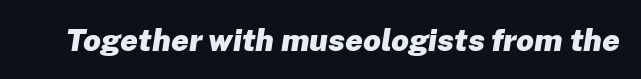
Would a proofreader flag this as italicized? Yes. Think of a printed novel: that variable character pitch is what you see here. Look at the stroke-to-counter ratio: heavy, a bold. Words appear dense and cohesive because spacing is normal. Quick note: underline off.
